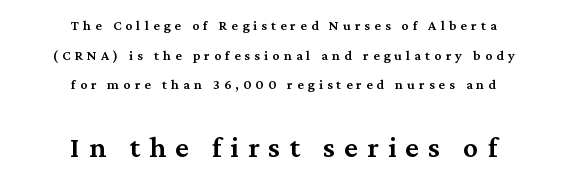
{"serif": "yes", "italic": "no", "bold": "semi", "weight": "semibold", "width": "normal", "stroke_contrast": "medium", "x_height": "medium", "monospaced": "no", "underline": "no", "align": "center", "line_spacing": "loose", "line_spacing_ratio": 2.12, "letter_spacing": "wide", "letter_spacing_em": 0.3, "larger_block": "second", "size_ratio": 2.14, "glyph_px": 30}
